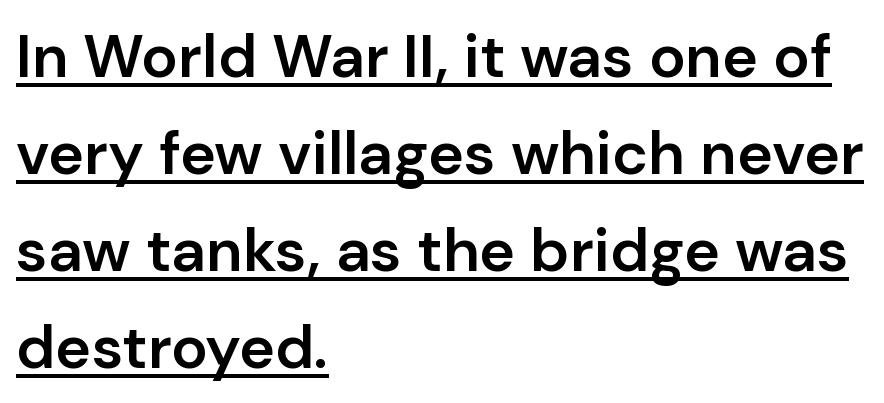
Q: Is the text bold? A: Semi-bold.
Q: Is the text italic (slanted)? A: No, it is upright.
Q: Is the typeface a serif or a sans-serif typeface? A: Sans-serif.
Q: Is the text underlined? A: Yes.
Q: How is the paragraph aligned? A: Left-aligned.
Q: Is the spacing between letters normal or unusually wide? A: Normal.
Q: Is the spacing between lines tight, normal or loose? A: Normal.
Q: Width (condensed, normal, or wide)? A: Normal.
Q: Stroke contrast? A: Low.
Q: x-height? A: Medium.
Q: Monospaced? A: No.
